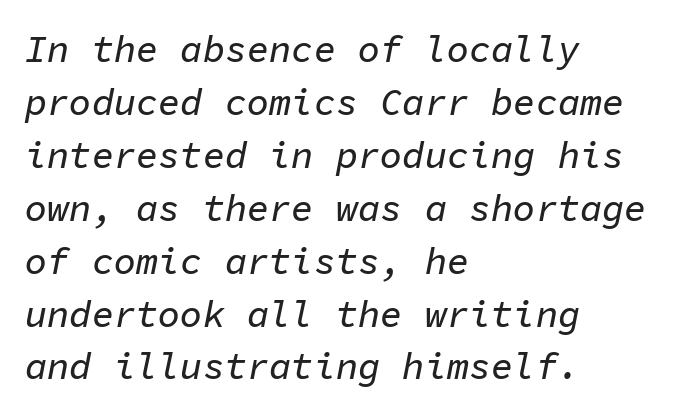
The image shows 37 px text type, italic (leaning right), monospaced; set left-aligned, normal line spacing (1.43x), normal letter spacing, not underlined; low stroke contrast and a medium x-height.
